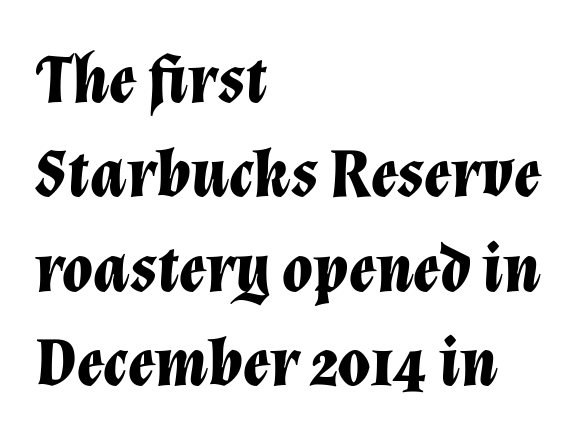
The image shows 70 px bold type, italic (leaning right); set left-aligned, normal line spacing (1.35x), normal letter spacing, not underlined; low stroke contrast and a medium x-height.
